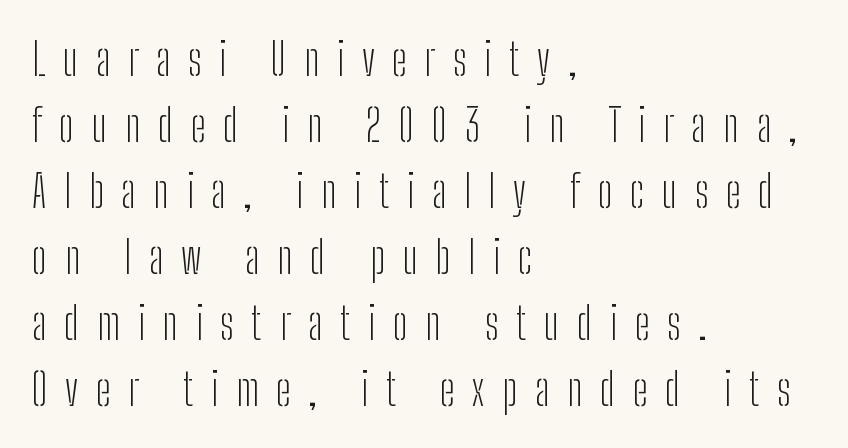
{"serif": "no", "italic": "no", "bold": "no", "weight": "light", "width": "condensed", "stroke_contrast": "low", "x_height": "medium", "monospaced": "no", "underline": "no", "align": "left", "line_spacing": "normal", "line_spacing_ratio": 1.5, "letter_spacing": "wide", "letter_spacing_em": 0.4, "glyph_px": 44}
